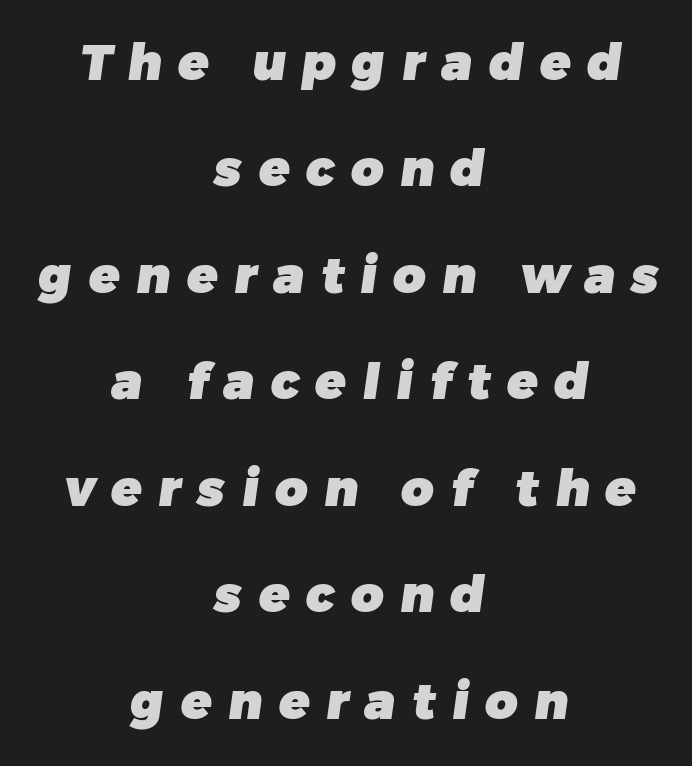
Q: Is the text bold? A: Yes.
Q: Is the typeface a serif or a sans-serif typeface? A: Sans-serif.
Q: Is the text underlined? A: No.
Q: How is the paragraph aligned? A: Centered.
Q: Is the spacing between letters normal or unusually wide? A: Unusually wide.
Q: Is the spacing between lines tight, normal or loose? A: Loose.
Q: Width (condensed, normal, or wide)? A: Normal.
Q: Stroke contrast? A: Low.
Q: x-height? A: Medium.
Q: Monospaced? A: No.
